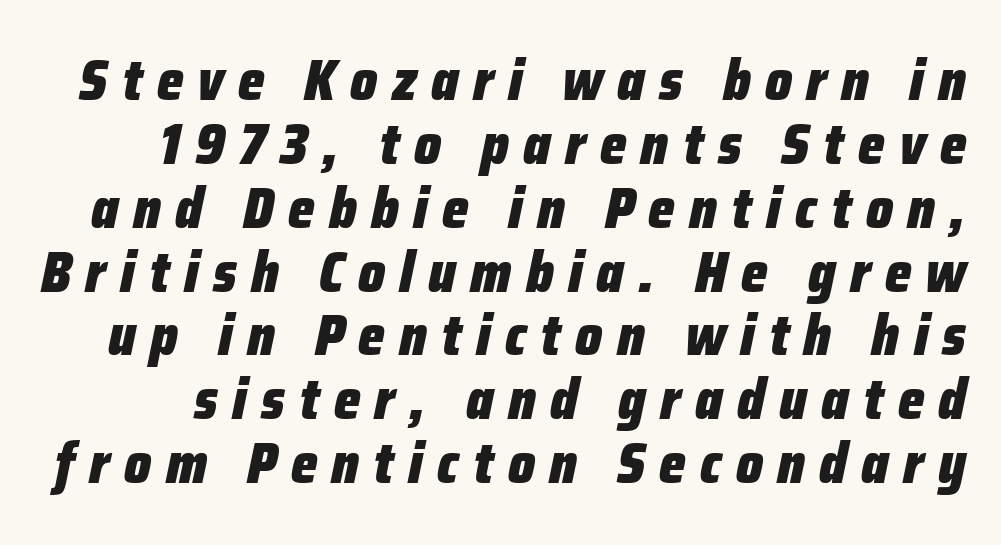
The image shows 57 px heavy, condensed type, italic (leaning right); set tight line spacing (1.12x), unusually wide letter spacing (+0.25 em), not underlined; low stroke contrast and a medium x-height.
